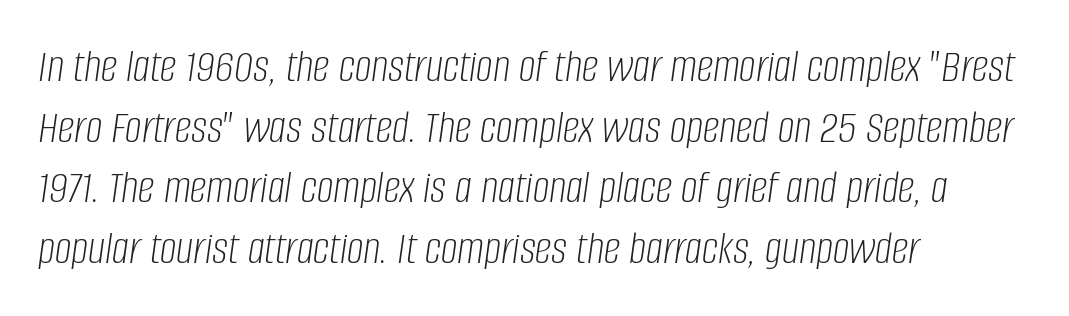
The image shows 47 px light, condensed type, italic (leaning right); set left-aligned, normal line spacing (1.29x), normal letter spacing, not underlined; low stroke contrast and a large x-height.
